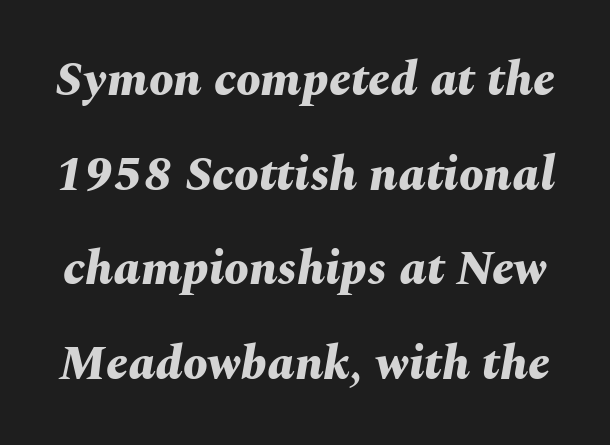
Q: Is the text bold? A: Yes.
Q: Is the text italic (slanted)? A: Yes, it leans right by about 10 degrees.
Q: Is the text underlined? A: No.
Q: Is the spacing between letters normal or unusually wide? A: Normal.
Q: Is the spacing between lines tight, normal or loose? A: Loose.
Q: Width (condensed, normal, or wide)? A: Normal.
Q: Stroke contrast? A: Medium.
Q: x-height? A: Medium.
Q: Monospaced? A: No.
